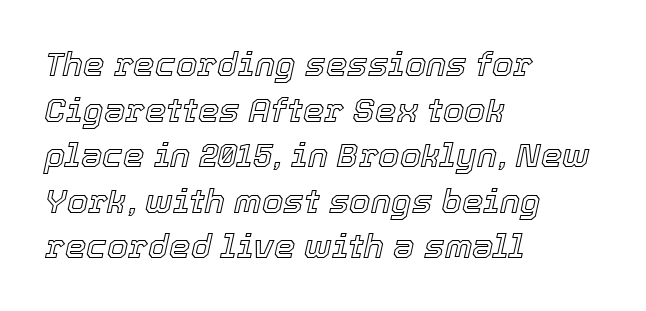
Compared with typical body copy, the letter spacing here is the same. The paragraph has a hard left edge and a soft right edge. No word sits above an underline. Designer's note — italics engaged. What's the leading like? Ordinary, nothing unusual.
